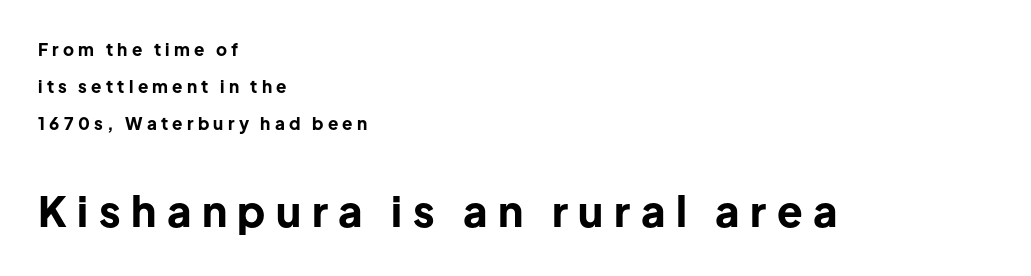
{"serif": "no", "italic": "no", "bold": "yes", "weight": "bold", "width": "normal", "stroke_contrast": "low", "x_height": "medium", "monospaced": "no", "underline": "no", "align": "left", "line_spacing": "loose", "line_spacing_ratio": 2.19, "letter_spacing": "wide", "letter_spacing_em": 0.25, "larger_block": "second", "size_ratio": 2.47, "glyph_px": 42}
